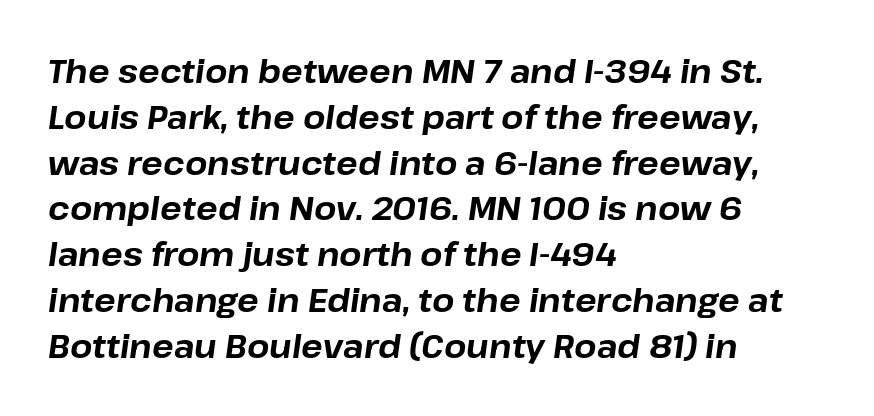
{"italic": "yes", "lean": "right", "slant_degrees": 8, "bold": "yes", "weight": "bold", "width": "normal", "stroke_contrast": "low", "x_height": "medium", "monospaced": "no", "underline": "no", "align": "left", "line_spacing": "normal", "line_spacing_ratio": 1.43, "letter_spacing": "normal", "letter_spacing_em": 0.0, "glyph_px": 32}
